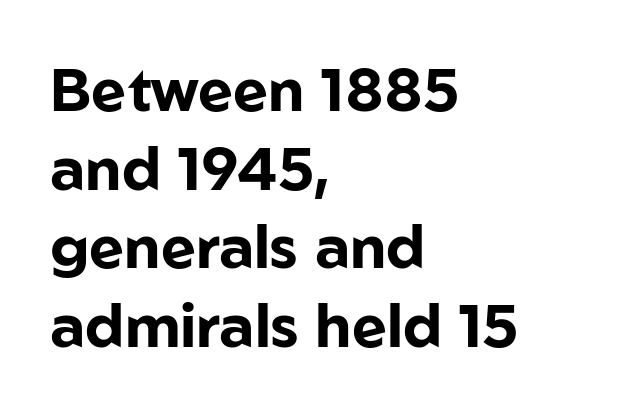
The image shows 60 px bold sans-serif type, upright; set left-aligned, normal line spacing (1.31x), normal letter spacing, not underlined; low stroke contrast and a medium x-height.
